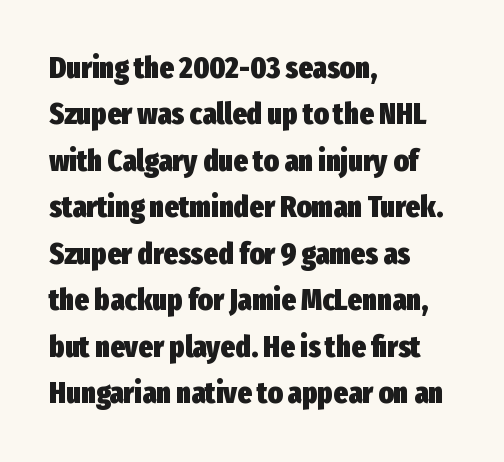
The image shows 31 px heavy, condensed sans-serif type, upright; set left-aligned, normal line spacing (1.5x), normal letter spacing, not underlined; low stroke contrast and a medium x-height.
